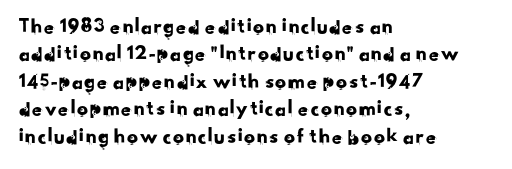
The image shows 22 px text type; set left-aligned, normal line spacing (1.25x), normal letter spacing, not underlined.
